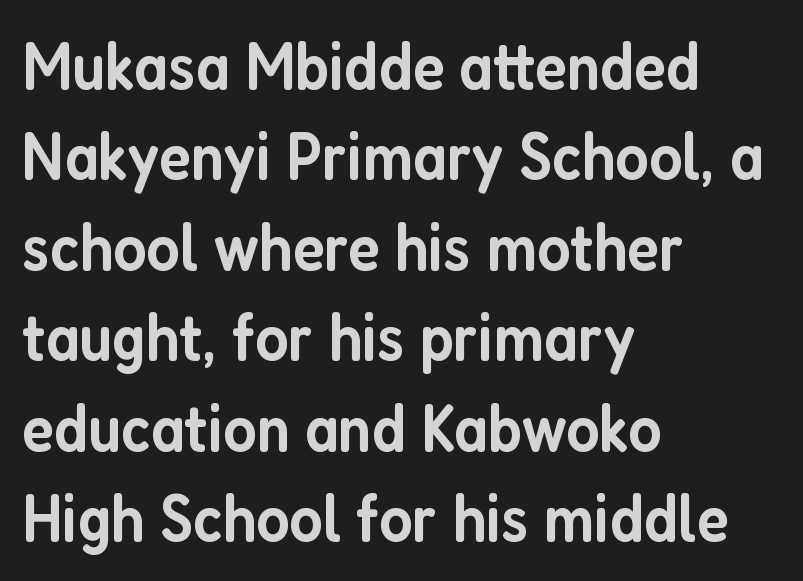
Posture: straight, roman, zero tilt. Is this a fixed-width face? No — the glyphs have proportional, varying widths. Honestly, the letter spacing is just normal — you wouldn't notice it. The block of text has a typical density, with ordinary space between rows.
